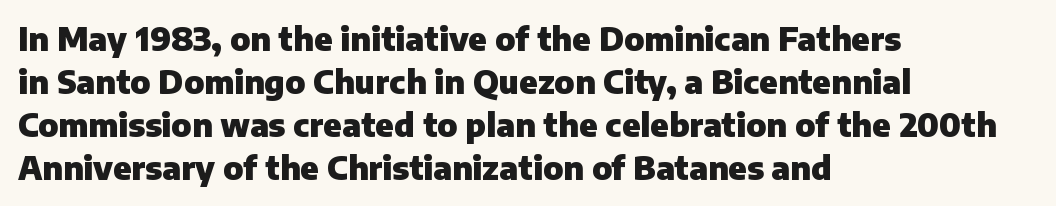
{"serif": "no", "italic": "no", "bold": "yes", "weight": "heavy", "width": "normal", "stroke_contrast": "low", "x_height": "medium", "monospaced": "no", "underline": "no", "align": "left", "line_spacing": "normal", "line_spacing_ratio": 1.34, "letter_spacing": "normal", "letter_spacing_em": 0.0, "glyph_px": 32}
